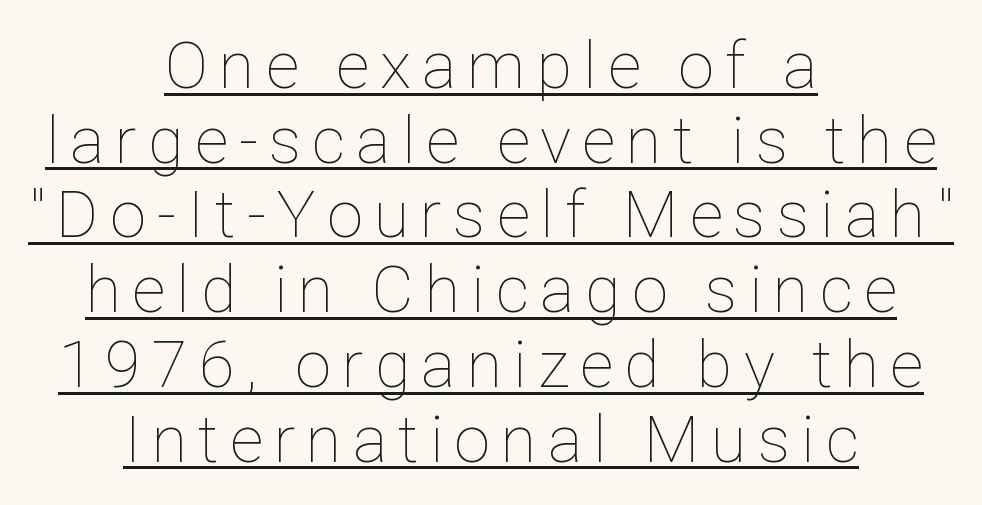
The type sits square on the baseline with zero lean. Regarding leading, the lines here are crowded together. Stem width sits at or under what a default text font uses. Every word sits above its own underline. This rendering uses center alignment, leaving both contours irregular but symmetric.
